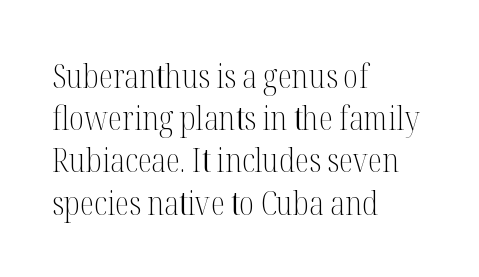
{"serif": "yes", "italic": "no", "bold": "no", "weight": "light", "width": "condensed", "stroke_contrast": "medium", "x_height": "medium", "monospaced": "no", "underline": "no", "align": "left", "line_spacing": "normal", "line_spacing_ratio": 1.28, "letter_spacing": "normal", "letter_spacing_em": 0.0, "glyph_px": 33}
